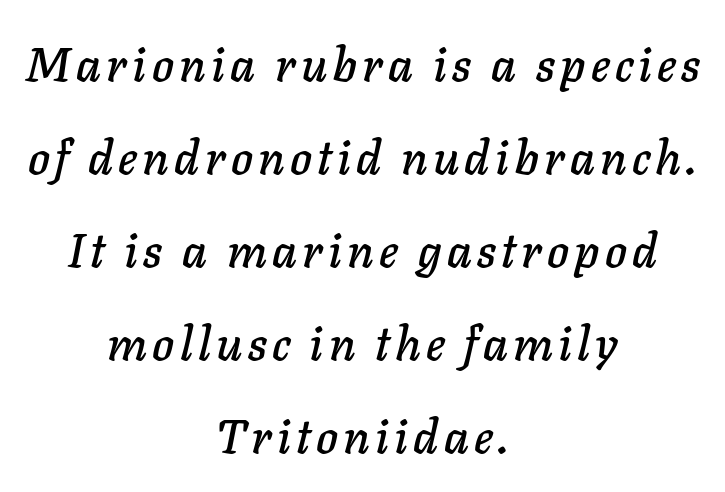
These lines are rendered in a variable-pitch font. Only glyphs here, with clear space below each row. Would a proofreader flag this as italicized? Yes. Each new line begins a long way beneath the previous one.
